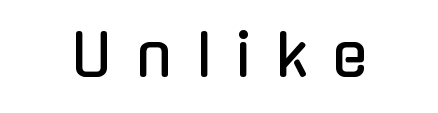
Honestly, the letter spacing is so wide it's the main thing you notice. The passage shown is typeset with a sans-serif family. Letters rest on an invisible, unmarked baseline. Posture: straight, roman, zero tilt. Character widths vary here, with narrow letters taking less room than wide ones.
